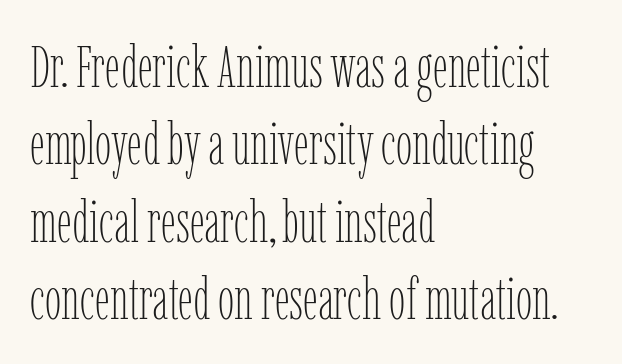
{"italic": "no", "bold": "no", "weight": "thin", "width": "condensed", "stroke_contrast": "low", "x_height": "medium", "monospaced": "no", "underline": "no", "align": "left", "line_spacing": "normal", "line_spacing_ratio": 1.31, "letter_spacing": "normal", "letter_spacing_em": 0.0, "glyph_px": 59}
